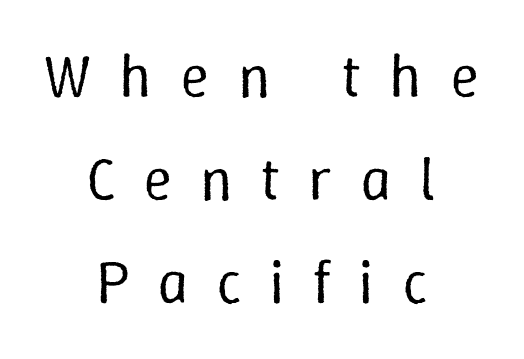
Q: Is the text bold? A: No.
Q: Is the text italic (slanted)? A: No, it is upright.
Q: Is the text underlined? A: No.
Q: How is the paragraph aligned? A: Centered.
Q: Is the spacing between letters normal or unusually wide? A: Unusually wide.
Q: Is the spacing between lines tight, normal or loose? A: Normal.
Q: Width (condensed, normal, or wide)? A: Normal.
Q: Stroke contrast? A: Low.
Q: x-height? A: Medium.
Q: Monospaced? A: No.
